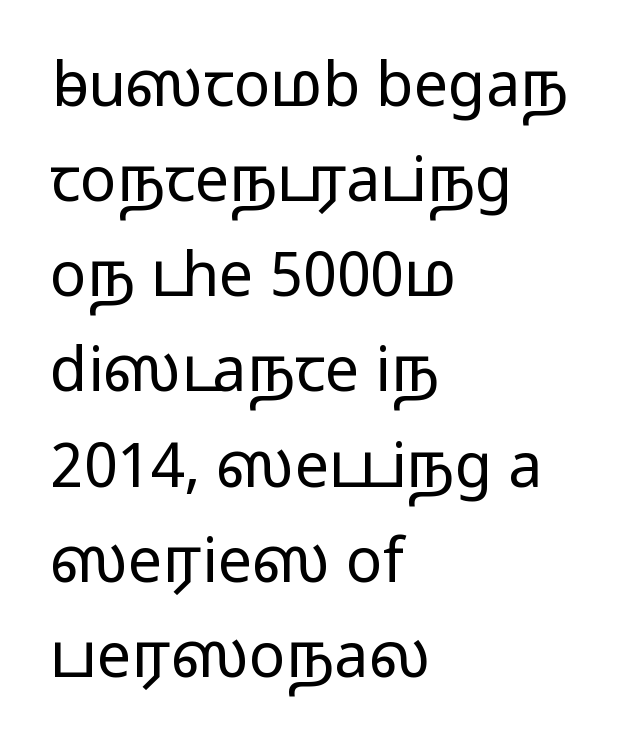
Q: Is the text bold? A: No.
Q: Is the text italic (slanted)? A: No, it is upright.
Q: Is the typeface a serif or a sans-serif typeface? A: Sans-serif.
Q: Is the text underlined? A: No.
Q: How is the paragraph aligned? A: Left-aligned.
Q: Is the spacing between letters normal or unusually wide? A: Normal.
Q: Is the spacing between lines tight, normal or loose? A: Normal.
Q: Width (condensed, normal, or wide)? A: Wide.
Q: Stroke contrast? A: Low.
Q: x-height? A: Medium.
Q: Monospaced? A: No.
